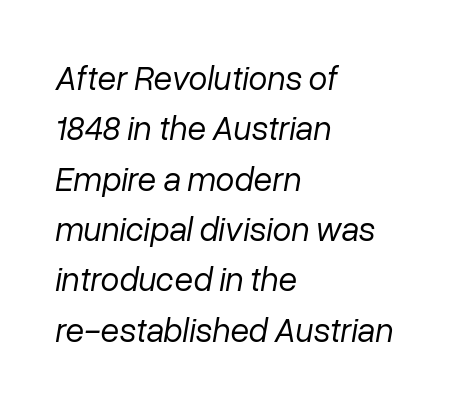
{"italic": "yes", "lean": "right", "slant_degrees": 10, "bold": "no", "weight": "regular", "width": "normal", "stroke_contrast": "low", "x_height": "medium", "monospaced": "no", "underline": "no", "align": "left", "line_spacing": "normal", "line_spacing_ratio": 1.48, "letter_spacing": "normal", "letter_spacing_em": 0.0, "glyph_px": 34}
